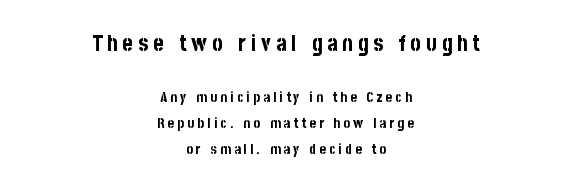
Bigger letters appear in the top chunk; the bottom chunk is reduced. Set as a true bold cut, around the 700 mark. The foot of each line stays bare and open. Both edges are ragged and mirror each other, which tells us the setting is centered. Spacing between characters has been opened up far beyond the box default. A typesetter would mark this as roman, not italic.
